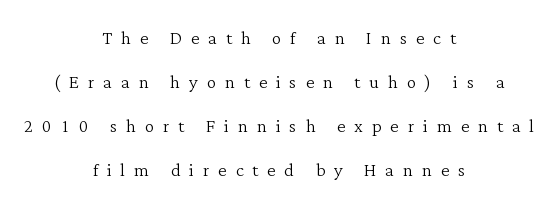
Q: Is the text bold? A: No.
Q: Is the text italic (slanted)? A: No, it is upright.
Q: Is the text underlined? A: No.
Q: How is the paragraph aligned? A: Centered.
Q: Is the spacing between letters normal or unusually wide? A: Unusually wide.
